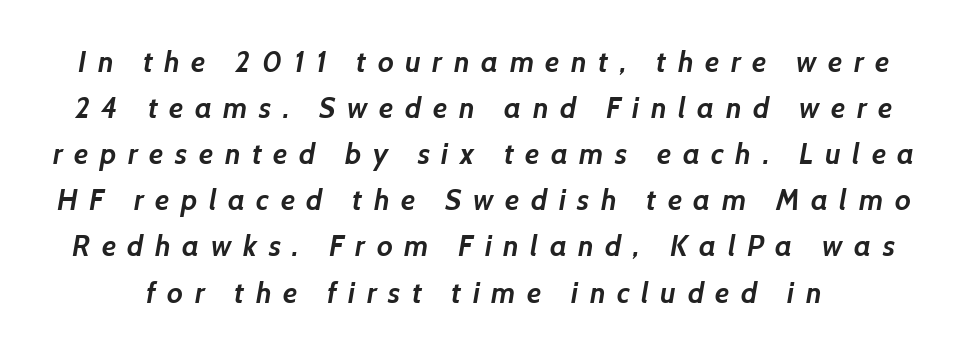
{"serif": "no", "bold": "yes", "weight": "semibold", "width": "normal", "stroke_contrast": "low", "x_height": "medium", "monospaced": "no", "underline": "no", "line_spacing": "normal", "line_spacing_ratio": 1.59, "letter_spacing": "wide", "letter_spacing_em": 0.4, "glyph_px": 29}
